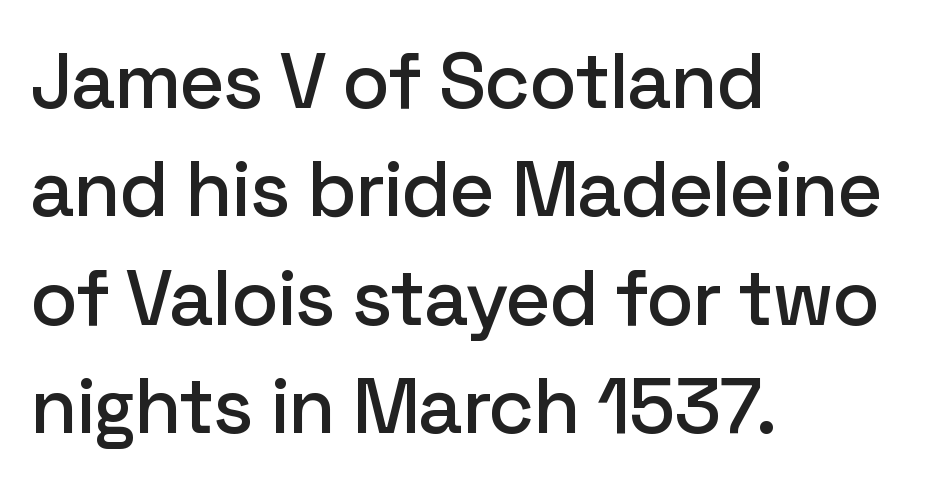
The image shows 78 px sans-serif type, upright; set left-aligned, normal line spacing (1.39x), normal letter spacing, not underlined; low stroke contrast and a medium x-height.
